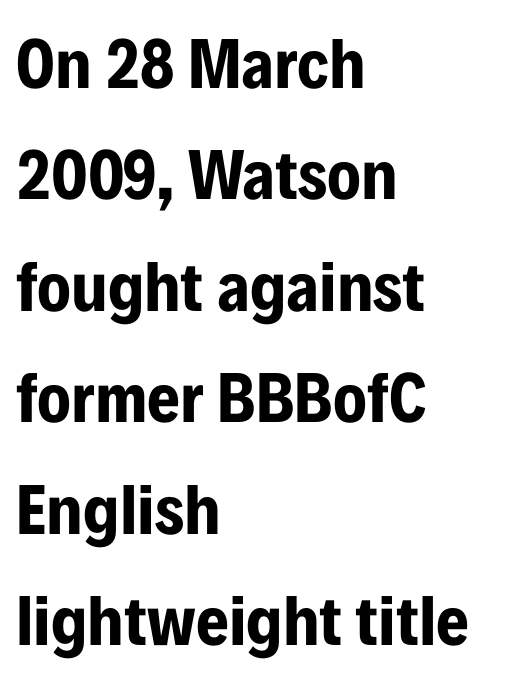
{"serif": "no", "italic": "no", "bold": "yes", "weight": "bold", "width": "condensed", "stroke_contrast": "low", "x_height": "medium", "monospaced": "no", "underline": "no", "align": "left", "line_spacing": "normal", "line_spacing_ratio": 1.57, "letter_spacing": "normal", "letter_spacing_em": 0.0, "glyph_px": 71}
